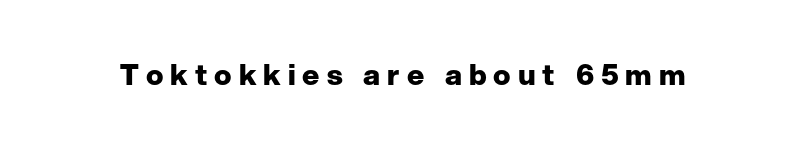
Proportional: the letters do not fall into vertical columns. This rendering employs a face without finishing strokes, i.e., a sans-serif. Typographic density is high because the face is bold. Spacing between characters has been opened up far beyond the box default. Bare-footed words on every line.
